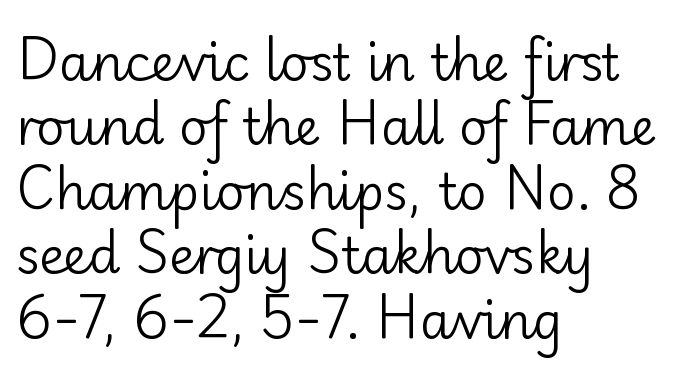
Standard letterfit; no display-style spreading of the glyphs. Are there feet on the stems? There aren't — it's a sans. The passage shown is not underscored anywhere. Looks like regular typesetting: each glyph gets only the width it needs.
